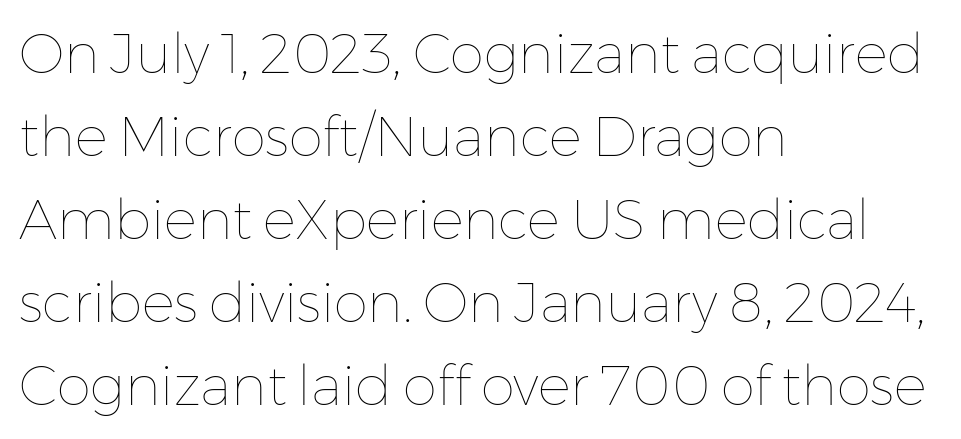
The image shows 55 px thin type, upright; set left-aligned, normal line spacing (1.51x), normal letter spacing, not underlined; low stroke contrast and a medium x-height.
